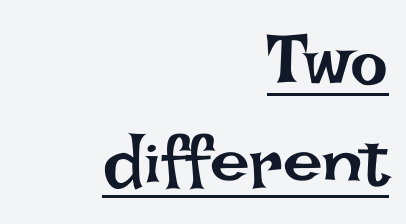
{"italic": "no", "bold": "no", "weight": "regular", "width": "normal", "stroke_contrast": "low", "x_height": "large", "monospaced": "no", "underline": "yes", "align": "right", "line_spacing": "normal", "line_spacing_ratio": 1.44, "letter_spacing": "normal", "letter_spacing_em": 0.0, "glyph_px": 71}
